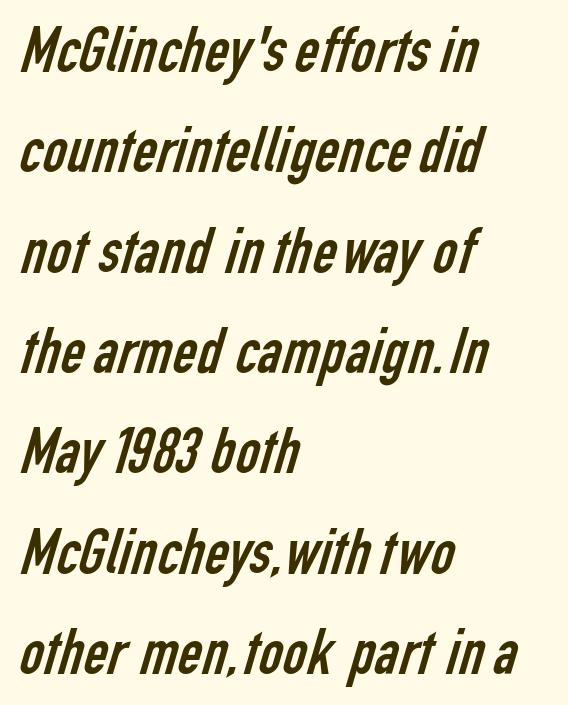
Only glyphs here, with clear space below each row. Varying glyph widths throughout — classic text-font behaviour. What's the leading like? Ordinary, nothing unusual. Letterform terminals end flat and unadorned throughout the passage.
